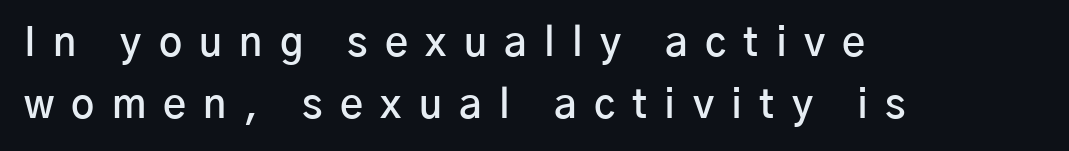
Q: Is the text bold? A: Semi-bold.
Q: Is the text italic (slanted)? A: No, it is upright.
Q: Is the typeface a serif or a sans-serif typeface? A: Sans-serif.
Q: Is the text underlined? A: No.
Q: How is the paragraph aligned? A: Left-aligned.
Q: Is the spacing between letters normal or unusually wide? A: Unusually wide.
Q: Is the spacing between lines tight, normal or loose? A: Normal.
Q: Width (condensed, normal, or wide)? A: Normal.
Q: Stroke contrast? A: Low.
Q: x-height? A: Medium.
Q: Monospaced? A: No.
